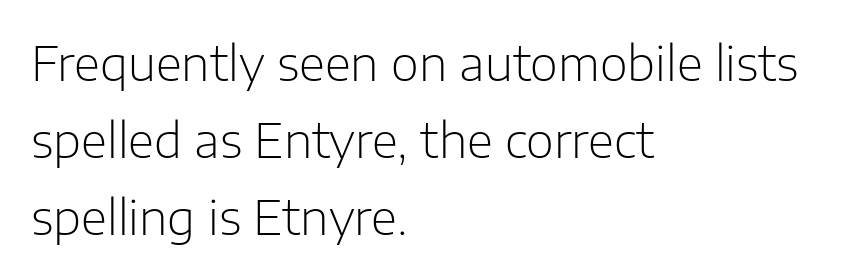
The image shows 48 px light sans-serif type, upright; set left-aligned, normal line spacing (1.6x), normal letter spacing, not underlined; low stroke contrast and a medium x-height.
